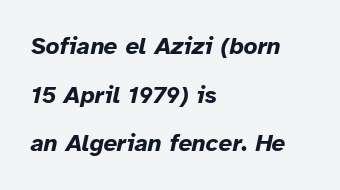
{"italic": "yes", "lean": "right", "slant_degrees": 12, "bold": "yes", "underline": "no", "align": "left", "line_spacing": "loose", "line_spacing_ratio": 2.03, "letter_spacing": "normal", "letter_spacing_em": 0.0, "glyph_px": 24}
